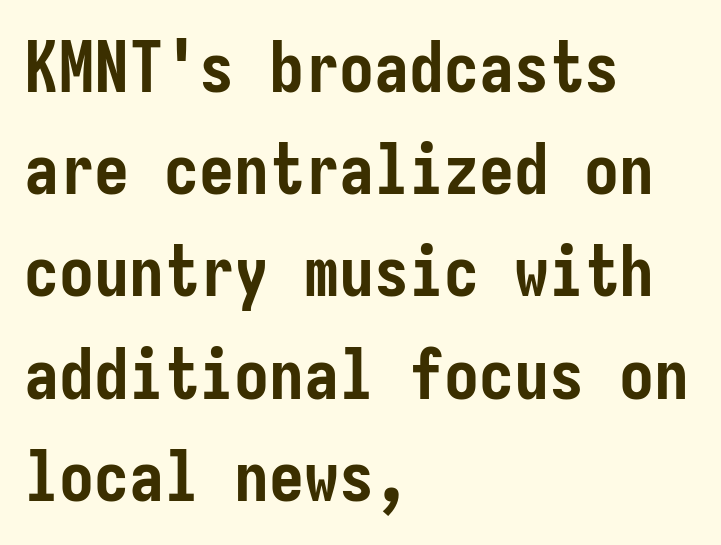
The image shows 70 px semibold, condensed sans-serif type, upright; set left-aligned, normal line spacing (1.46x), normal letter spacing, not underlined; low stroke contrast and a medium x-height.
